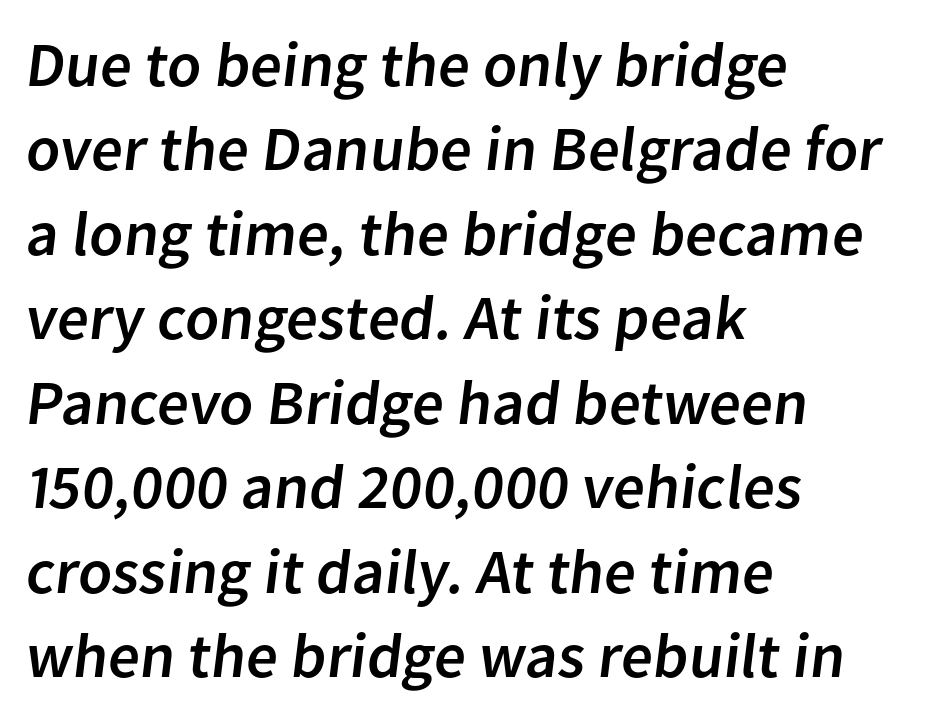
{"serif": "no", "width": "normal", "stroke_contrast": "low", "x_height": "medium", "monospaced": "no", "underline": "no", "align": "left", "line_spacing": "normal", "line_spacing_ratio": 1.34, "letter_spacing": "normal", "letter_spacing_em": 0.0, "glyph_px": 63}
